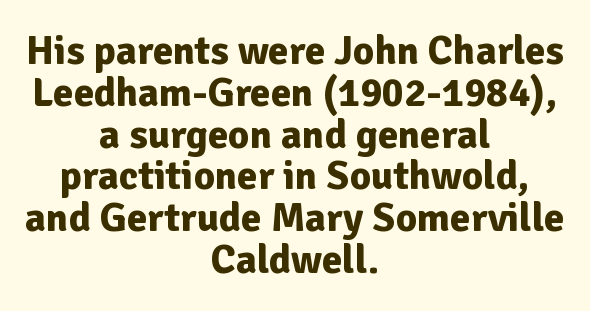
{"serif": "no", "italic": "no", "bold": "yes", "weight": "bold", "width": "normal", "stroke_contrast": "low", "x_height": "medium", "monospaced": "no", "underline": "no", "align": "center", "line_spacing": "tight", "line_spacing_ratio": 1.02, "letter_spacing": "normal", "letter_spacing_em": 0.0, "glyph_px": 41}
